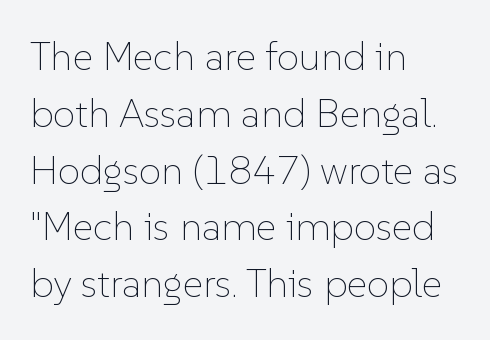
Q: Is the text bold? A: No.
Q: Is the text italic (slanted)? A: No, it is upright.
Q: Is the text underlined? A: No.
Q: How is the paragraph aligned? A: Left-aligned.
Q: Is the spacing between letters normal or unusually wide? A: Normal.
Q: Is the spacing between lines tight, normal or loose? A: Normal.
Q: Width (condensed, normal, or wide)? A: Normal.
Q: Stroke contrast? A: Low.
Q: x-height? A: Medium.
Q: Monospaced? A: No.
